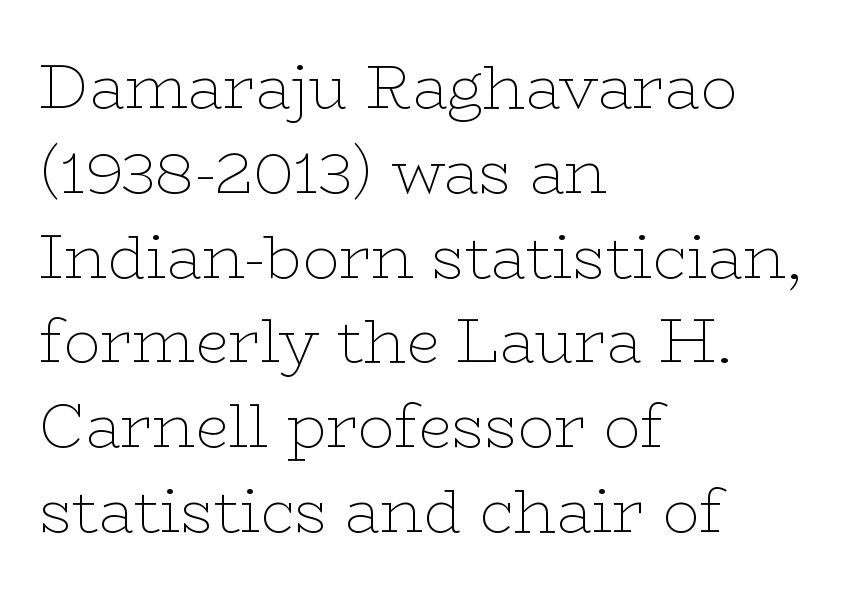
The image shows 61 px thin, wide serif type, upright; set left-aligned, normal line spacing (1.39x), normal letter spacing, not underlined; low stroke contrast and a medium x-height.
